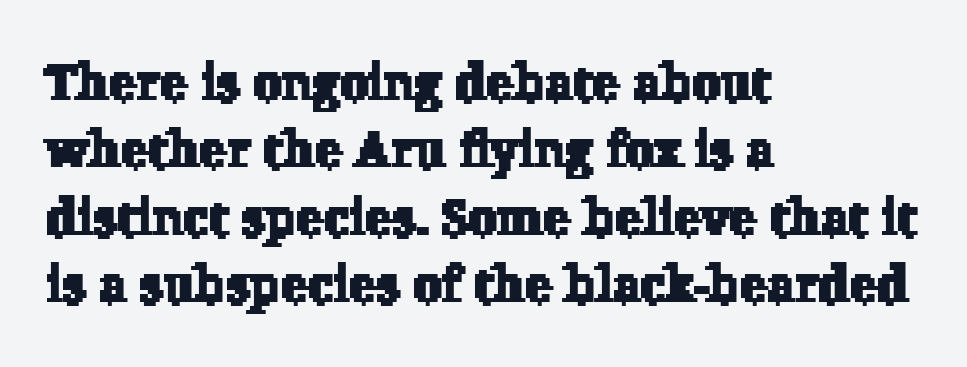
The image shows 51 px serif type; set left-aligned, normal line spacing (1.32x), normal letter spacing, not underlined; low stroke contrast and a medium x-height.
